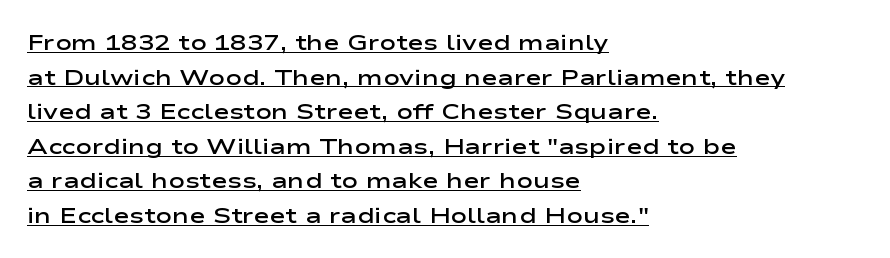
Q: Is the text bold? A: Semi-bold.
Q: Is the text italic (slanted)? A: No, it is upright.
Q: Is the text underlined? A: Yes.
Q: How is the paragraph aligned? A: Left-aligned.
Q: Is the spacing between letters normal or unusually wide? A: Normal.
Q: Is the spacing between lines tight, normal or loose? A: Normal.
